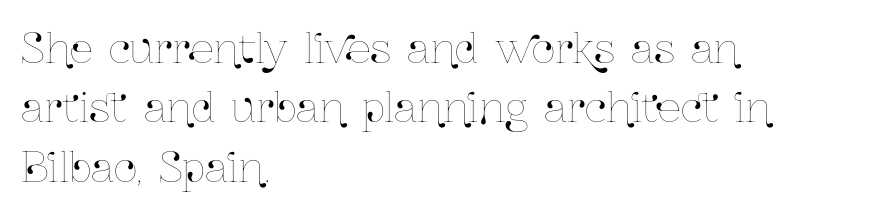
{"italic": "no", "width": "condensed", "stroke_contrast": "low", "x_height": "medium", "monospaced": "no", "underline": "no", "align": "left", "line_spacing": "normal", "line_spacing_ratio": 1.45, "letter_spacing": "normal", "letter_spacing_em": 0.0, "glyph_px": 41}
